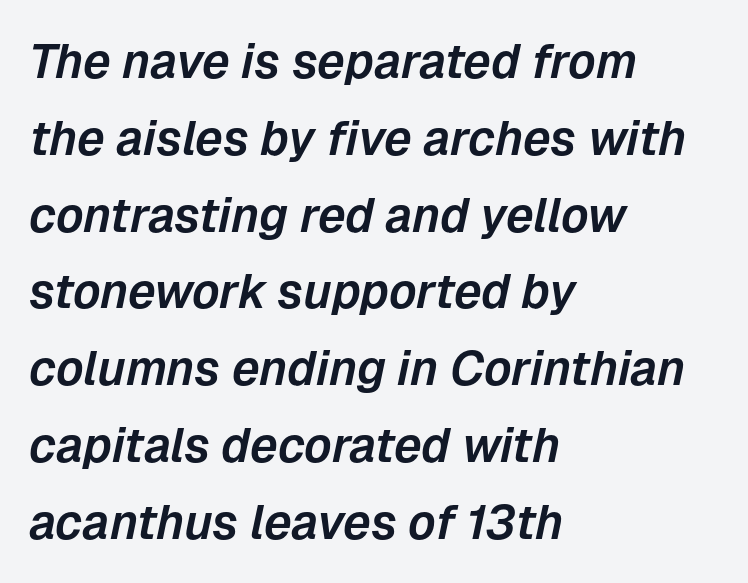
The image shows 48 px text type, italic (leaning right); set left-aligned, normal line spacing (1.6x), normal letter spacing, not underlined; low stroke contrast and a medium x-height.
